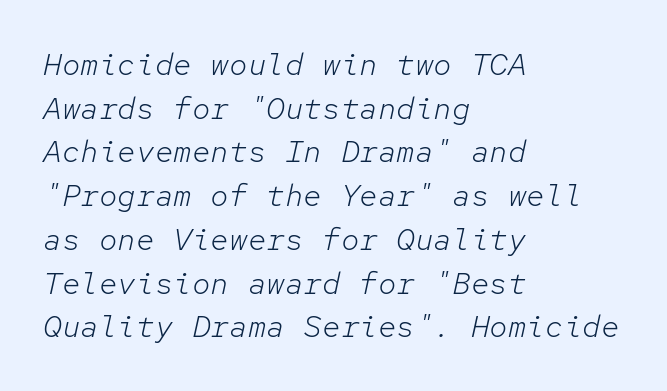
{"italic": "yes", "lean": "right", "slant_degrees": 12, "bold": "no", "weight": "light", "width": "normal", "stroke_contrast": "low", "x_height": "medium", "monospaced": "yes", "underline": "no", "align": "left", "line_spacing": "normal", "line_spacing_ratio": 1.41, "letter_spacing": "normal", "letter_spacing_em": 0.0, "glyph_px": 31}
